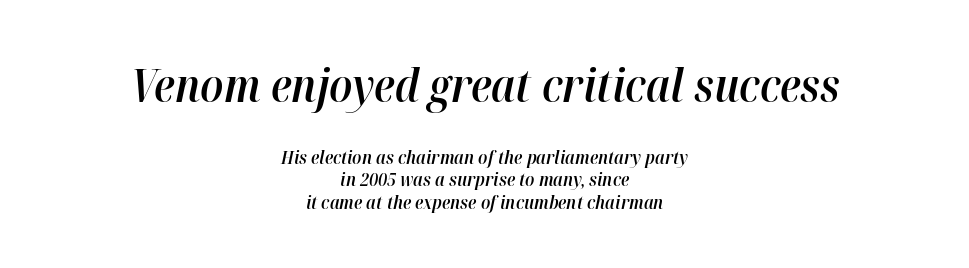
A bare baseline throughout the passage. The face used here is proportionally spaced, like ordinary book or web type. Set as a demibold, roughly 600 on the weight scale. This rendering leaves character spacing at its baseline value. Designer's note — italics engaged. Which chunk is bigger? The first one — the top block dwarfs the bottom.
